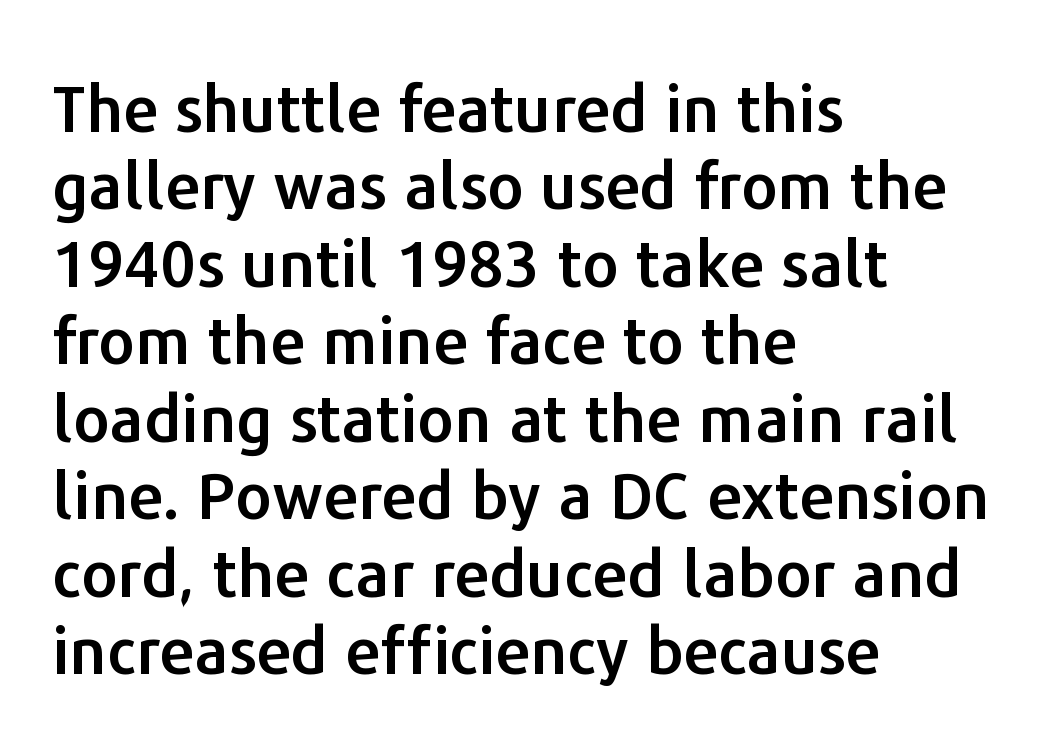
The image shows 64 px sans-serif type, upright; set left-aligned, line spacing 1.21x, normal letter spacing, not underlined; low stroke contrast and a medium x-height.
